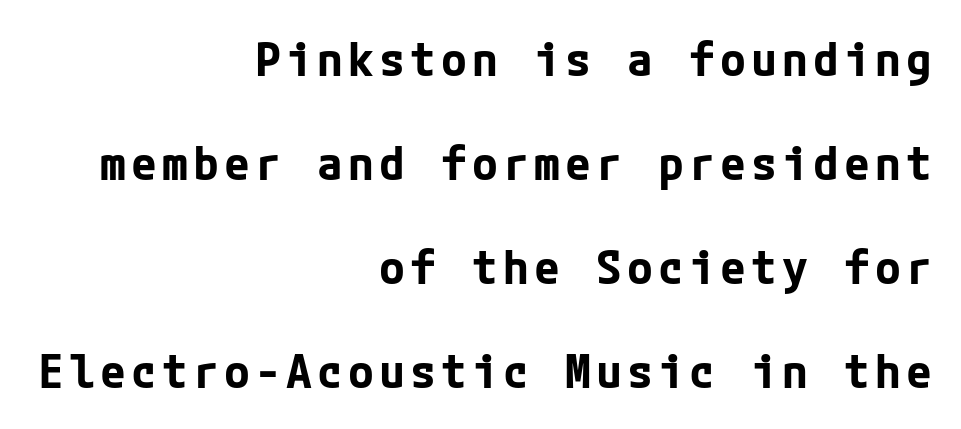
The image shows 47 px bold sans-serif type, upright; set right-aligned, loose line spacing (2.21x), not underlined; low stroke contrast and a medium x-height.
